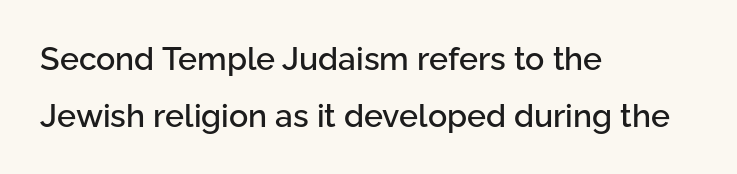
A typesetter would mark this as roman, not italic. Students, note that the glyphs here touch the page at normal intervals. The setting favours the left margin, as ordinary paragraphs usually do. You could not count columns in this text — the font is proportionally spaced.
